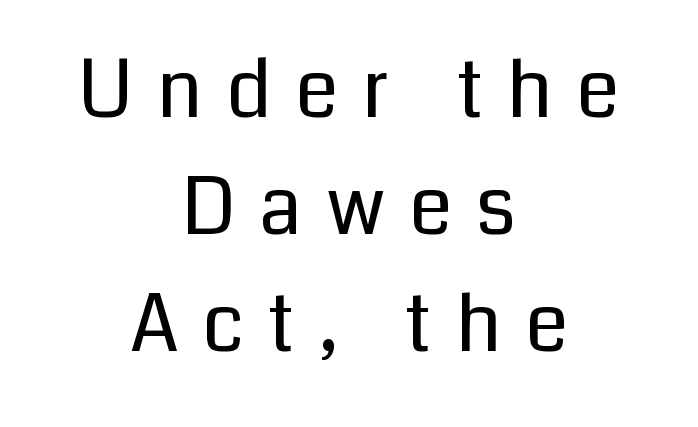
The strip under each line holds only bare page. Both edges are ragged and mirror each other, which tells us the setting is centered. Vertical stems look standard width or narrower in stroke. Evenly set lines give the paragraph a standard silhouette.
